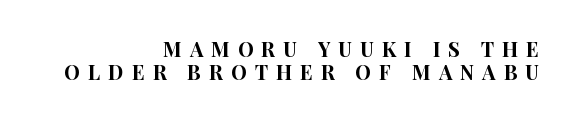
No word sits above an underline. In CSS terms this would be text-align: right. Short note: letters widely spaced. These lines were composed using upright roman letters.
